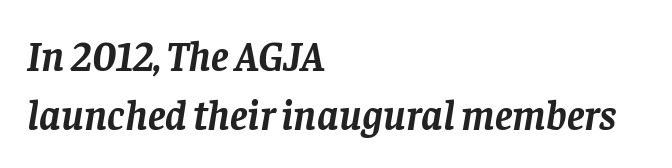
The image shows 42 px semibold serif type, italic (leaning right); set left-aligned, normal line spacing (1.41x), normal letter spacing, not underlined; low stroke contrast and a large x-height.
